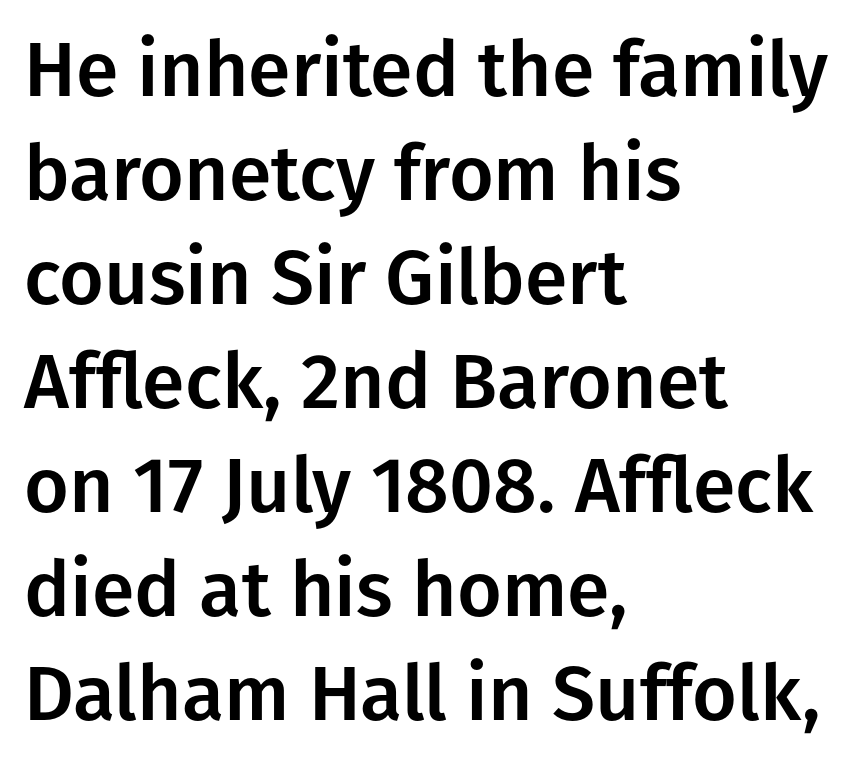
Q: Is the text italic (slanted)? A: No, it is upright.
Q: Is the typeface a serif or a sans-serif typeface? A: Sans-serif.
Q: Is the text underlined? A: No.
Q: How is the paragraph aligned? A: Left-aligned.
Q: Is the spacing between letters normal or unusually wide? A: Normal.
Q: Is the spacing between lines tight, normal or loose? A: Normal.
Q: Width (condensed, normal, or wide)? A: Normal.
Q: Stroke contrast? A: Low.
Q: x-height? A: Medium.
Q: Monospaced? A: No.
